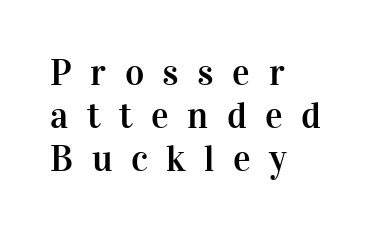
The image shows 37 px serif type, upright; set left-aligned, line spacing 1.16x, unusually wide letter spacing (+0.5 em), not underlined; high stroke contrast and a medium x-height.
